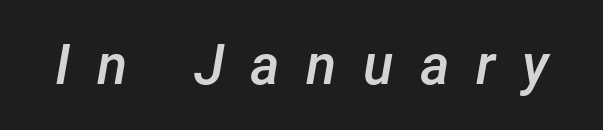
Weight check: semibold — heavier than regular, not quite bold. In terms of posture, this sample is oblique. The tracking jumps out immediately: characters are airy and widely separated. Rule under the text: the space is simply empty. Proportional: the letters do not fall into vertical columns.
